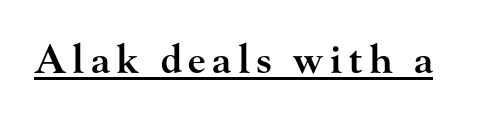
Characters remain perfectly vertical along every line. A continuous stroke trails under the words, as in a hyperlink. Each glyph is drawn with semibold strokes, heavier than normal yet not fully bold. The face used here is proportionally spaced, like ordinary book or web type. Classification — serif.
